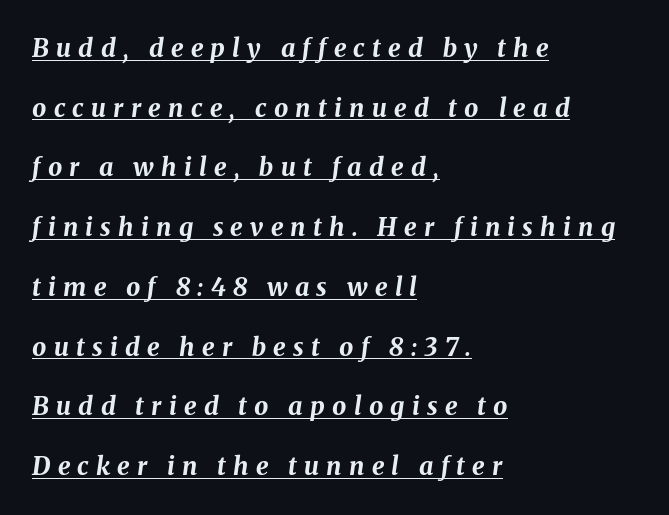
Q: Is the text bold? A: Yes.
Q: Is the text italic (slanted)? A: Yes, it leans right by about 8 degrees.
Q: Is the text underlined? A: Yes.
Q: How is the paragraph aligned? A: Left-aligned.
Q: Is the spacing between letters normal or unusually wide? A: Unusually wide.
Q: Is the spacing between lines tight, normal or loose? A: Loose.
